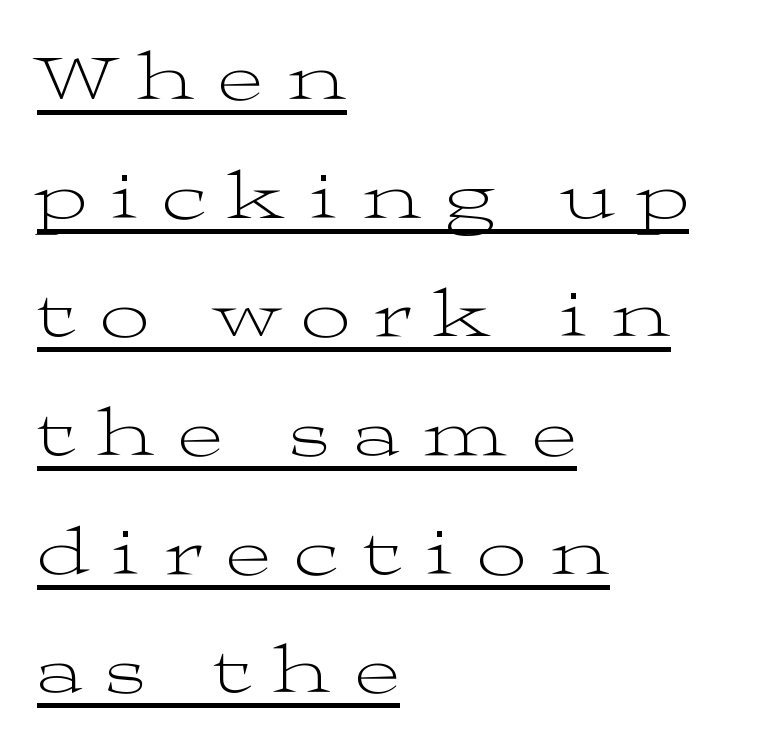
Q: Is the text bold? A: No.
Q: Is the text italic (slanted)? A: No, it is upright.
Q: Is the typeface a serif or a sans-serif typeface? A: Serif.
Q: Is the text underlined? A: Yes.
Q: How is the paragraph aligned? A: Left-aligned.
Q: Is the spacing between letters normal or unusually wide? A: Unusually wide.
Q: Width (condensed, normal, or wide)? A: Wide.
Q: Stroke contrast? A: Medium.
Q: x-height? A: Medium.
Q: Monospaced? A: No.
